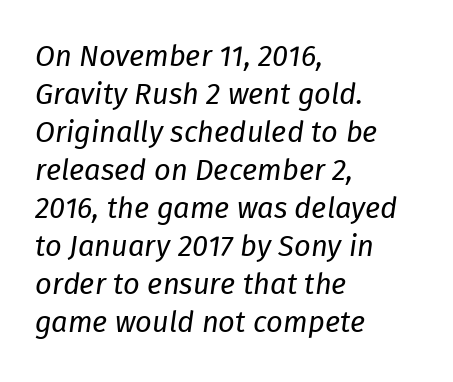
The image shows 29 px regular-weight type, italic (leaning right); set left-aligned, normal line spacing (1.31x), normal letter spacing, not underlined; low stroke contrast and a medium x-height.
